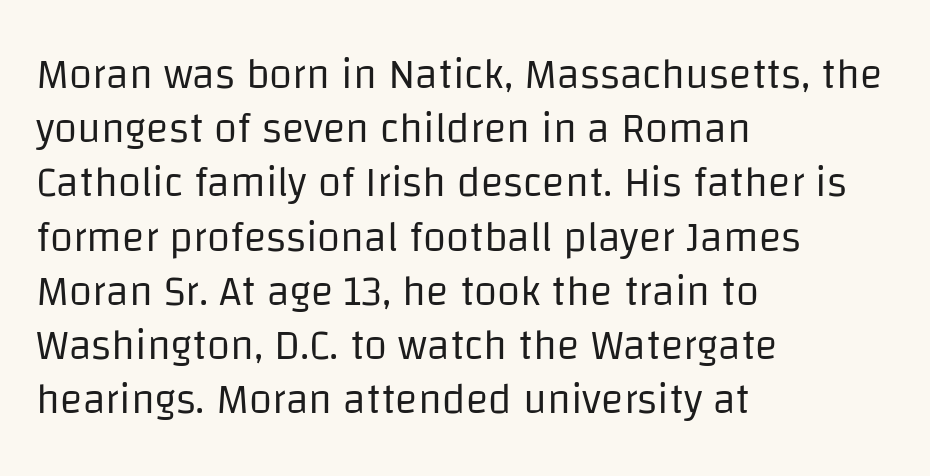
This rendering leaves character spacing at its baseline value. Teacher's note: observe the even left margin — that is flush-left alignment. Any mark beneath the type? The region is blank. These glyphs show unthickened strokes, regular width or finer.
